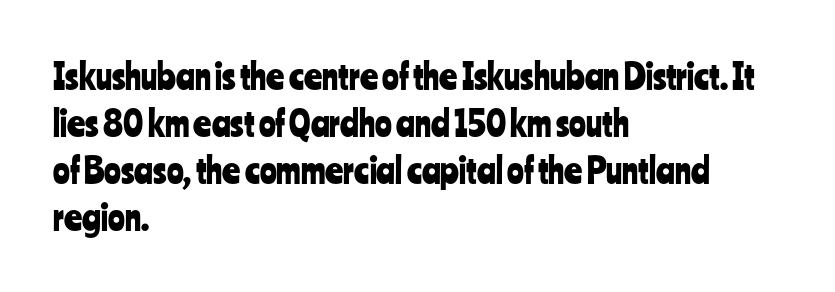
Q: Is the text italic (slanted)? A: No, it is upright.
Q: Is the typeface a serif or a sans-serif typeface? A: Sans-serif.
Q: Is the text underlined? A: No.
Q: How is the paragraph aligned? A: Left-aligned.
Q: Is the spacing between letters normal or unusually wide? A: Normal.
Q: Is the spacing between lines tight, normal or loose? A: Normal.
Q: Width (condensed, normal, or wide)? A: Condensed.
Q: Stroke contrast? A: Low.
Q: x-height? A: Medium.
Q: Monospaced? A: No.
